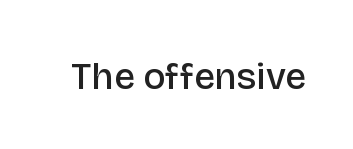
The image shows 37 px semibold sans-serif type, upright; set normal letter spacing, not underlined; low stroke contrast and a large x-height.
